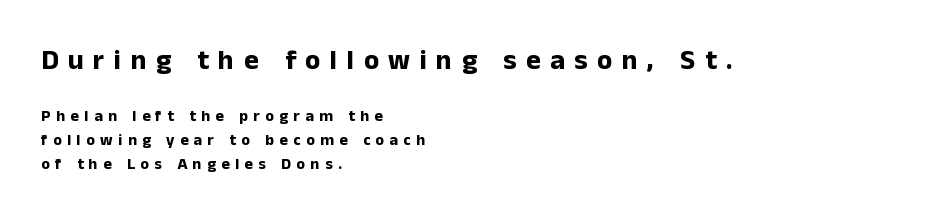
{"serif": "no", "italic": "no", "bold": "yes", "weight": "bold", "width": "normal", "stroke_contrast": "low", "x_height": "medium", "monospaced": "no", "underline": "no", "align": "left", "line_spacing": "normal", "line_spacing_ratio": 1.49, "letter_spacing": "wide", "letter_spacing_em": 0.34, "larger_block": "first", "size_ratio": 1.75, "glyph_px": 28}
